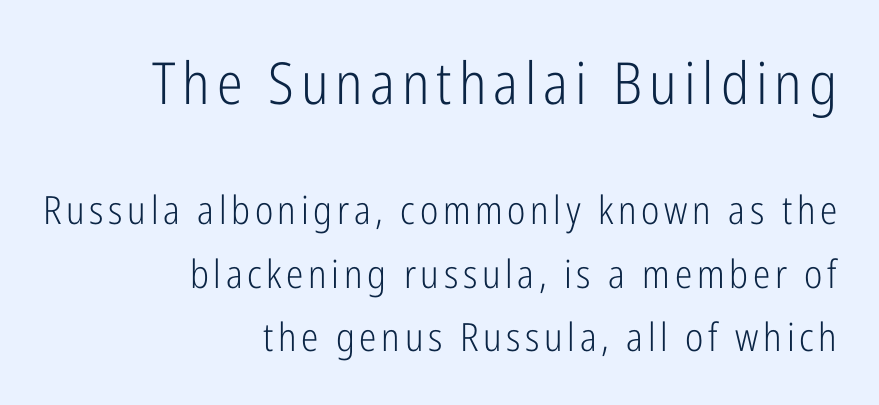
The image shows 58 px light, condensed sans-serif type, upright; set right-aligned, normal line spacing (1.62x), not underlined; the first (top) block is 1.49x larger; low stroke contrast and a medium x-height.
